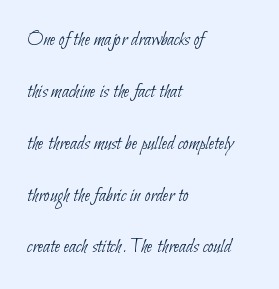
The image shows 21 px text type; set left-aligned, loose line spacing (2.47x), normal letter spacing, not underlined.
